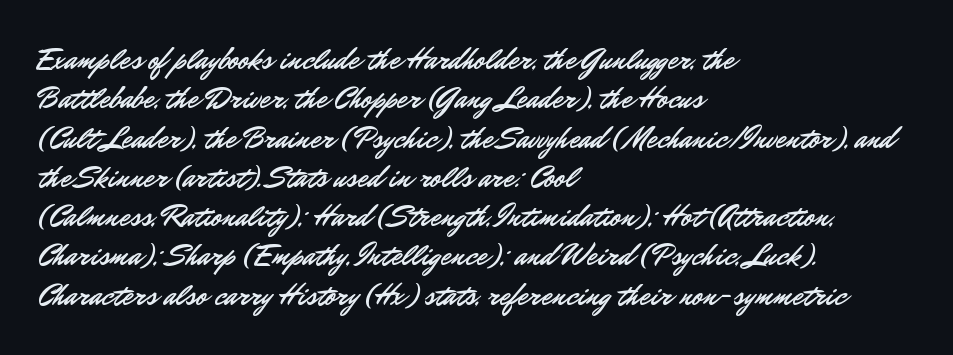
Q: Is the text italic (slanted)? A: Yes.
Q: Is the typeface a serif or a sans-serif typeface? A: Sans-serif.
Q: Is the text underlined? A: No.
Q: How is the paragraph aligned? A: Left-aligned.
Q: Is the spacing between letters normal or unusually wide? A: Normal.
Q: Is the spacing between lines tight, normal or loose? A: Normal.
Q: Width (condensed, normal, or wide)? A: Normal.
Q: Stroke contrast? A: Low.
Q: x-height? A: Small.
Q: Monospaced? A: No.
